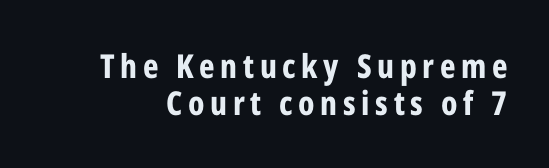
The image shows 33 px bold, condensed sans-serif type, upright; set tight line spacing (1.13x), not underlined; low stroke contrast and a medium x-height.
